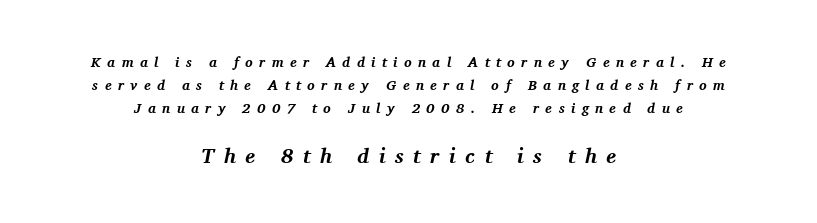
The image shows 21 px bold type, italic (leaning right); set centered, normal line spacing (1.66x), unusually wide letter spacing (+0.46 em), not underlined; the second (bottom) block is 1.5x larger.
